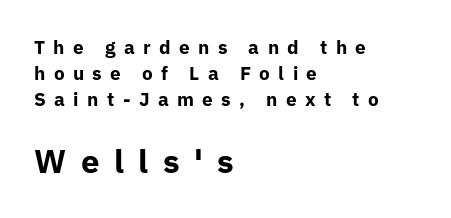
The image shows 33 px bold sans-serif type, upright; set left-aligned, normal line spacing (1.38x), unusually wide letter spacing (+0.44 em), not underlined; the second (bottom) block is 1.74x larger; low stroke contrast and a medium x-height.
